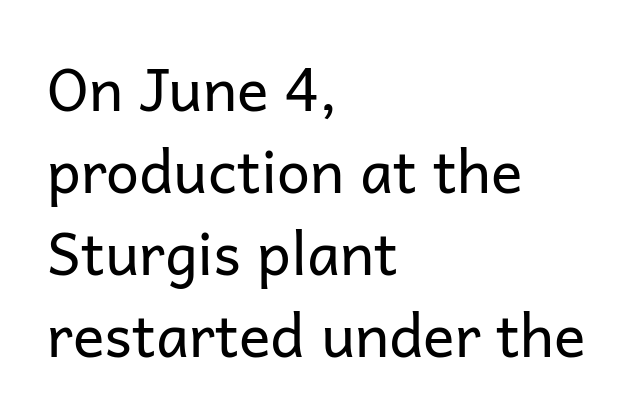
The designer left line spacing at the default. The face used here is proportionally spaced, like ordinary book or web type. Standard letterfit; no display-style spreading of the glyphs. The compositor pushed each line to the left boundary. Ink coverage per letter is moderate at most.
